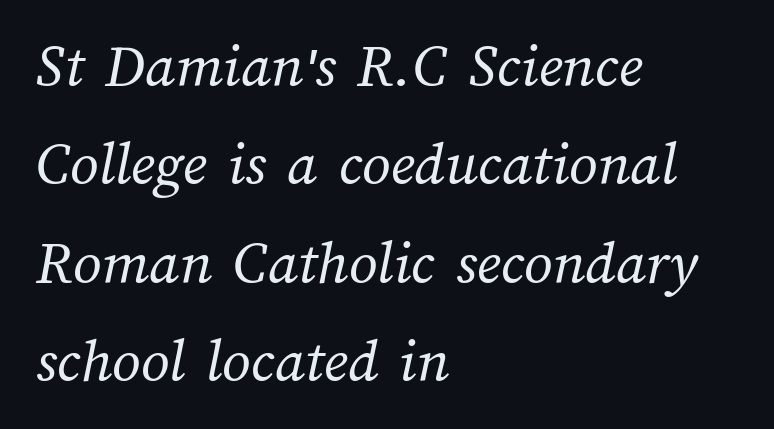
Standard letterfit; no display-style spreading of the glyphs. The face used here is proportionally spaced, like ordinary book or web type. The passage is arranged the way most books set body copy — flush left. A quiet, ordinary-to-light weight characterises the typeface. This sample keeps an unexceptional amount of space between lines. Has an underline been added? It has not.
